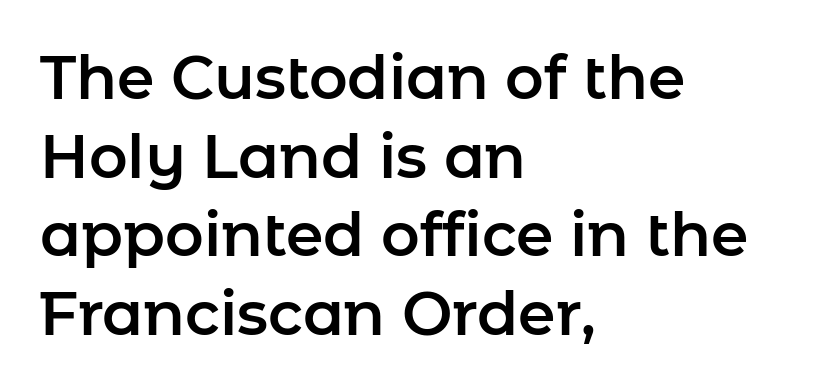
Q: Is the text italic (slanted)? A: No, it is upright.
Q: Is the typeface a serif or a sans-serif typeface? A: Sans-serif.
Q: Is the text underlined? A: No.
Q: How is the paragraph aligned? A: Left-aligned.
Q: Is the spacing between letters normal or unusually wide? A: Normal.
Q: Is the spacing between lines tight, normal or loose? A: Normal.
Q: Width (condensed, normal, or wide)? A: Normal.
Q: Stroke contrast? A: Low.
Q: x-height? A: Medium.
Q: Monospaced? A: No.
